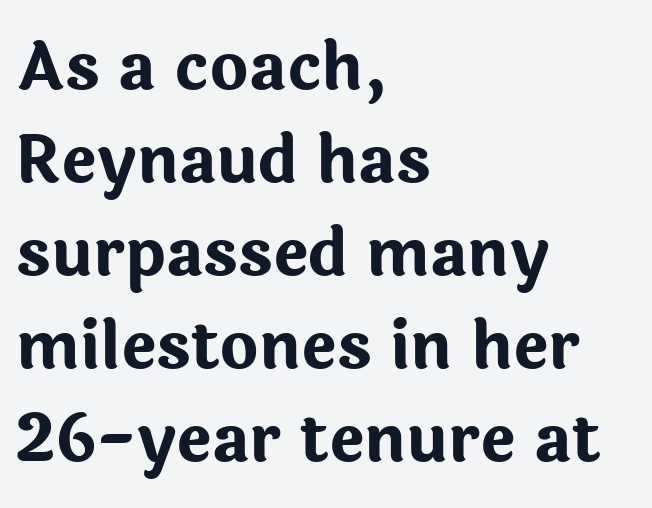
The image shows 66 px bold sans-serif type, upright; set left-aligned, normal line spacing (1.41x), normal letter spacing, not underlined; low stroke contrast and a medium x-height.
